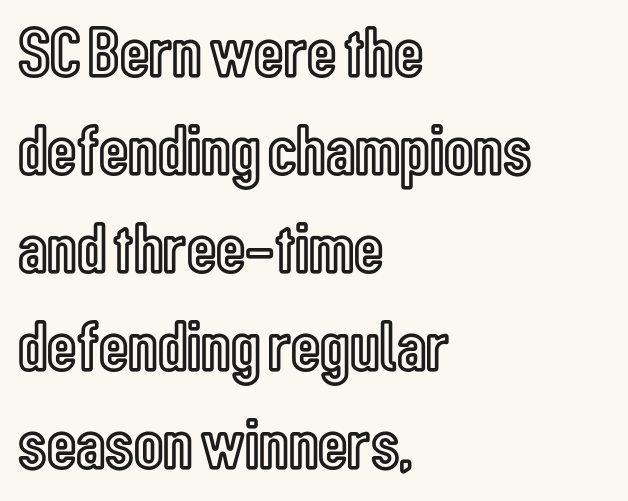
Q: Is the text italic (slanted)? A: No, it is upright.
Q: Is the text underlined? A: No.
Q: How is the paragraph aligned? A: Left-aligned.
Q: Is the spacing between letters normal or unusually wide? A: Normal.
Q: Is the spacing between lines tight, normal or loose? A: Normal.
Q: Width (condensed, normal, or wide)? A: Condensed.
Q: x-height? A: Medium.
Q: Monospaced? A: No.
